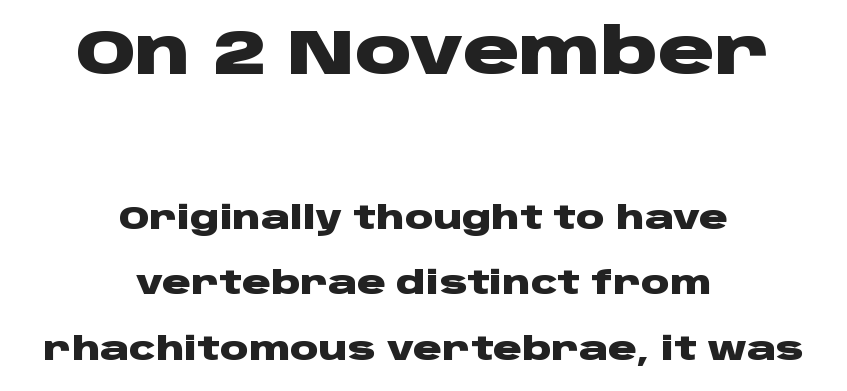
{"serif": "no", "italic": "no", "bold": "yes", "weight": "heavy", "width": "wide", "stroke_contrast": "low", "x_height": "large", "monospaced": "no", "underline": "no", "align": "center", "line_spacing": "loose", "line_spacing_ratio": 2.05, "letter_spacing": "normal", "letter_spacing_em": 0.0, "larger_block": "first", "size_ratio": 1.97, "glyph_px": 63}
